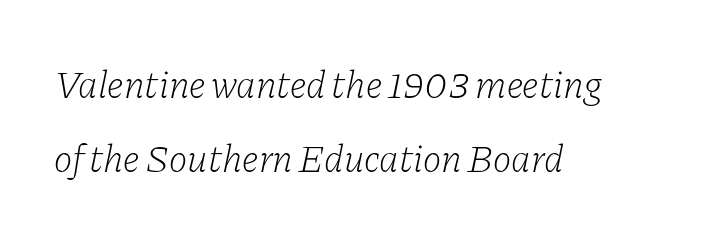
{"serif": "yes", "italic": "yes", "lean": "right", "slant_degrees": 11, "bold": "no", "weight": "light", "width": "normal", "stroke_contrast": "low", "x_height": "medium", "monospaced": "no", "underline": "no", "align": "left", "line_spacing_ratio": 1.89, "letter_spacing": "normal", "letter_spacing_em": 0.0, "glyph_px": 39}
